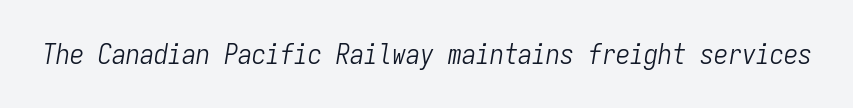
{"italic": "yes", "lean": "right", "slant_degrees": 9, "bold": "no", "weight": "light", "width": "condensed", "stroke_contrast": "low", "x_height": "medium", "monospaced": "yes", "underline": "no", "letter_spacing": "normal", "letter_spacing_em": 0.0, "glyph_px": 28}
